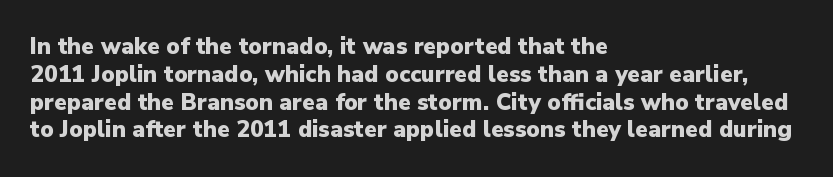
The image shows 23 px bold type, upright; set left-aligned, line spacing 1.21x, normal letter spacing, not underlined.
